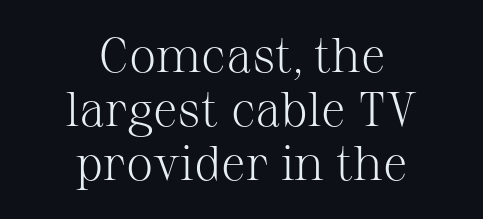
The image shows 49 px light serif type, upright; set centered, tight line spacing (1.1x), normal letter spacing, not underlined; medium stroke contrast and a medium x-height.
